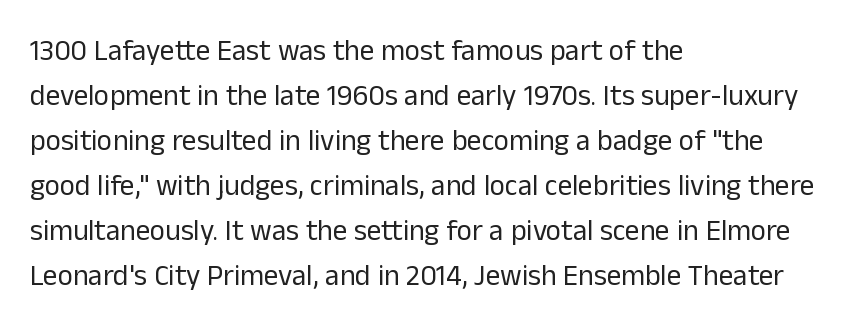
{"serif": "no", "italic": "no", "bold": "no", "weight": "regular", "width": "normal", "stroke_contrast": "low", "x_height": "medium", "monospaced": "no", "underline": "no", "align": "left", "line_spacing": "normal", "line_spacing_ratio": 1.55, "letter_spacing": "normal", "letter_spacing_em": 0.0, "glyph_px": 29}
